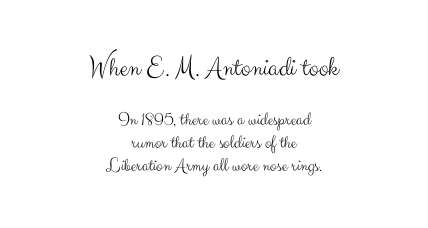
Top chunk: large. Bottom chunk: small. The words here are not underlined. Bold? No — there's no thickening of the strokes. If you folded the block vertically in half, each line would mirror itself in length.
